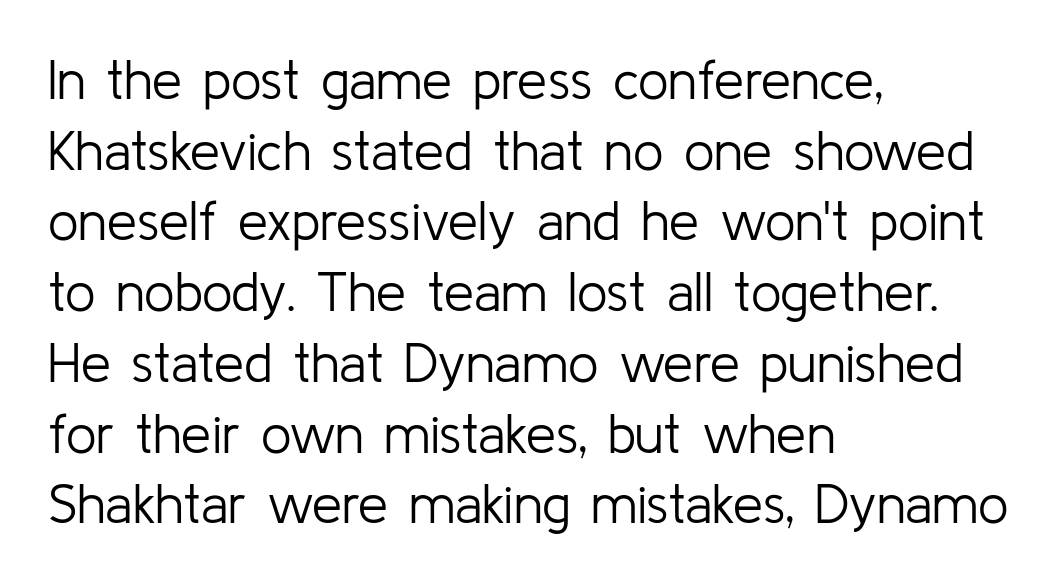
Is the letter spacing exaggerated? No — it looks like the ordinary default. Nothing heavy about these letters — not bold at all. The glyphs in this specimen are sans serif. A normal amount of white space separates one row of letters from the next.
